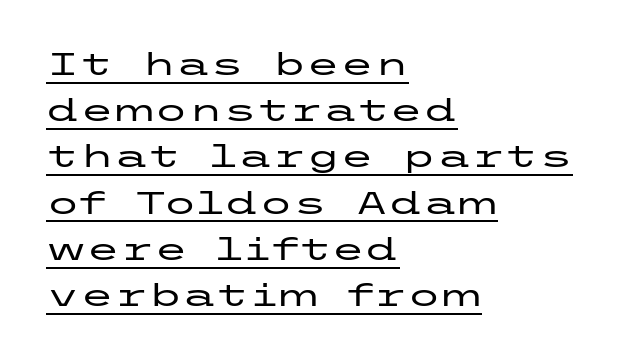
{"serif": "no", "italic": "no", "width": "wide", "stroke_contrast": "low", "x_height": "medium", "underline": "yes", "align": "left", "line_spacing": "normal", "line_spacing_ratio": 1.49, "letter_spacing": "normal", "letter_spacing_em": 0.0, "glyph_px": 31}
